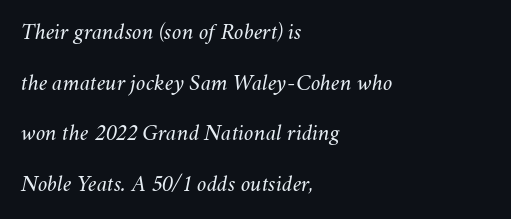
Q: Is the text bold? A: No.
Q: Is the text italic (slanted)? A: Yes, it leans right by about 11 degrees.
Q: Is the text underlined? A: No.
Q: How is the paragraph aligned? A: Left-aligned.
Q: Is the spacing between letters normal or unusually wide? A: Normal.
Q: Is the spacing between lines tight, normal or loose? A: Loose.
